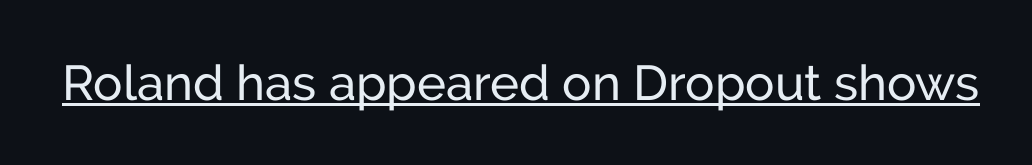
The image shows 49 px sans-serif type, upright; set normal letter spacing, underlined; low stroke contrast and a medium x-height.
